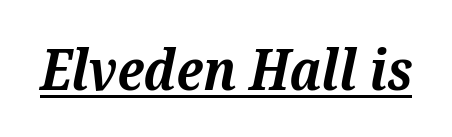
Regarding serifs, this sample has them. Every character sits at an angle, as italics do. This sample has the flowing, uneven cadence of proportional lettering. The characters look thick and weighty, a clear bold. The passage shown is underscored from start to finish.
